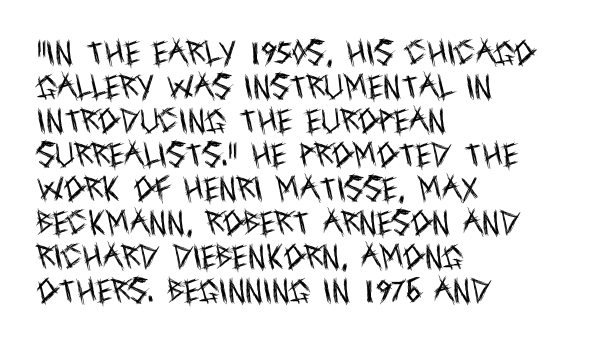
Q: Is the text bold? A: No.
Q: Is the text italic (slanted)? A: No, it is upright.
Q: Is the text underlined? A: No.
Q: How is the paragraph aligned? A: Left-aligned.
Q: Is the spacing between letters normal or unusually wide? A: Normal.
Q: Is the spacing between lines tight, normal or loose? A: Normal.
